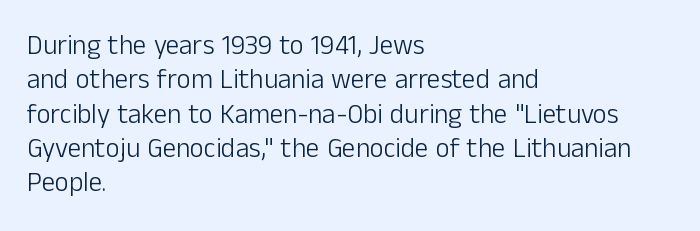
Q: Is the text bold? A: No.
Q: Is the text italic (slanted)? A: No, it is upright.
Q: Is the text underlined? A: No.
Q: How is the paragraph aligned? A: Left-aligned.
Q: Is the spacing between letters normal or unusually wide? A: Normal.
Q: Is the spacing between lines tight, normal or loose? A: Normal.
